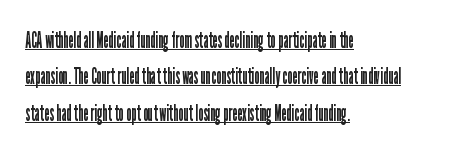
A baseline rule has been typeset under these characters. One-word summary of the alignment: left. The type is set solid horizontally, with unmodified tracking. Evenly set lines give the paragraph a standard silhouette. This reads as an unemphasized weight, regular at the heaviest.
